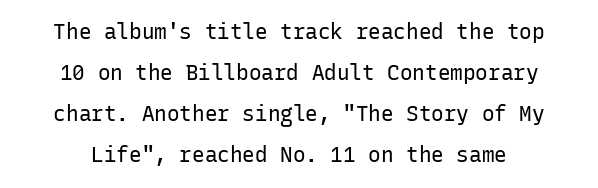
Q: Is the text bold? A: No.
Q: Is the text italic (slanted)? A: No, it is upright.
Q: Is the text underlined? A: No.
Q: Is the spacing between letters normal or unusually wide? A: Normal.
Q: Is the spacing between lines tight, normal or loose? A: Loose.
